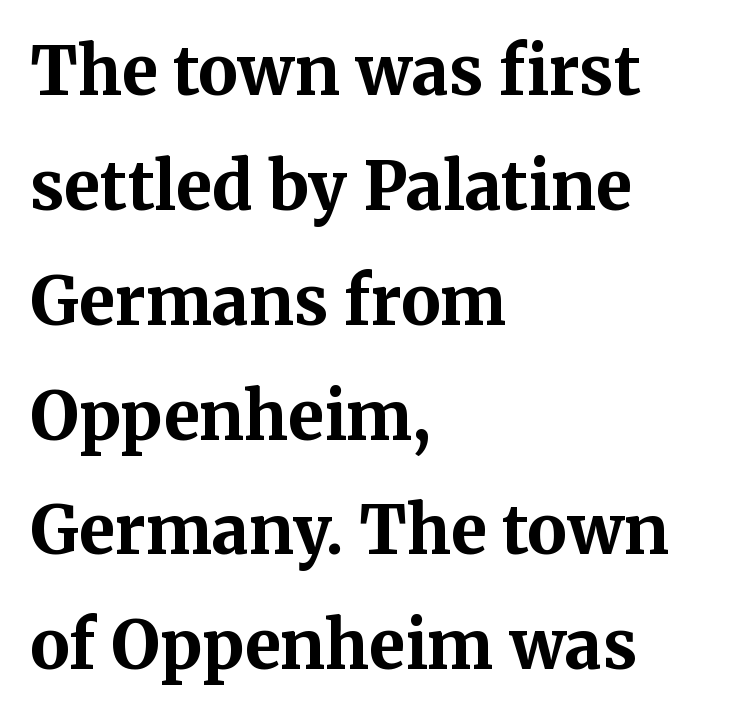
This sample is left-justified, so line endings fall wherever the words run out. Tall strokes in this sample are plumb rather than angled. Any mark beneath the type? The region is blank. Regarding serifs, this sample has them. Varying glyph widths throughout — classic text-font behaviour.
